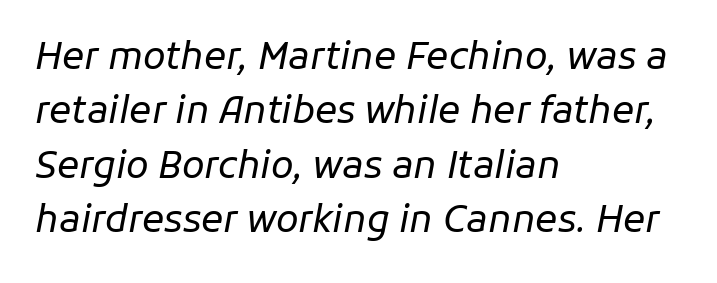
{"italic": "yes", "lean": "right", "slant_degrees": 11, "bold": "no", "weight": "regular", "width": "normal", "stroke_contrast": "low", "x_height": "medium", "monospaced": "no", "underline": "no", "align": "left", "line_spacing": "normal", "line_spacing_ratio": 1.47, "letter_spacing": "normal", "letter_spacing_em": 0.0, "glyph_px": 37}
